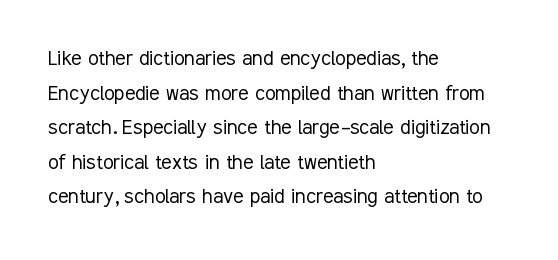
Q: Is the text bold? A: No.
Q: Is the text italic (slanted)? A: No, it is upright.
Q: Is the text underlined? A: No.
Q: How is the paragraph aligned? A: Left-aligned.
Q: Is the spacing between letters normal or unusually wide? A: Normal.
Q: Is the spacing between lines tight, normal or loose? A: Normal.
